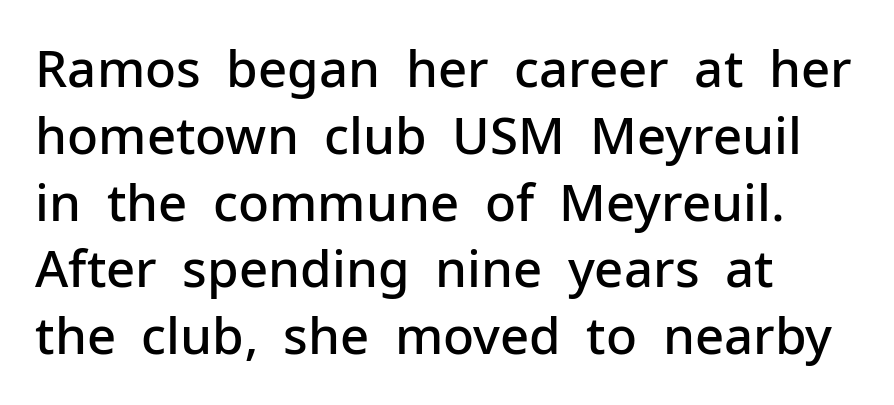
Q: Is the text bold? A: Semi-bold.
Q: Is the text italic (slanted)? A: No, it is upright.
Q: Is the typeface a serif or a sans-serif typeface? A: Sans-serif.
Q: Is the text underlined? A: No.
Q: How is the paragraph aligned? A: Left-aligned.
Q: Is the spacing between letters normal or unusually wide? A: Normal.
Q: Is the spacing between lines tight, normal or loose? A: Normal.
Q: Width (condensed, normal, or wide)? A: Normal.
Q: Stroke contrast? A: Low.
Q: x-height? A: Medium.
Q: Monospaced? A: No.
